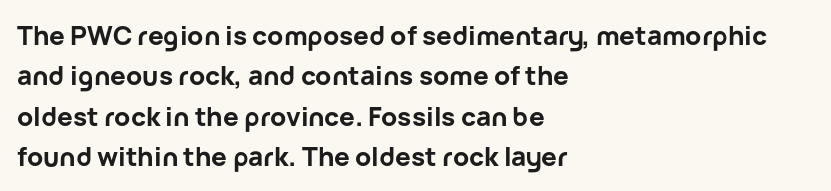
A classic flush-left, rag-right setting is used for this passage. Rows of type keep a routine distance in the vertical direction. Descenders are the only things crossing below the line. The strokes are fattened all the way to bold. Tracking value appears to be zero — textbook default spacing.
